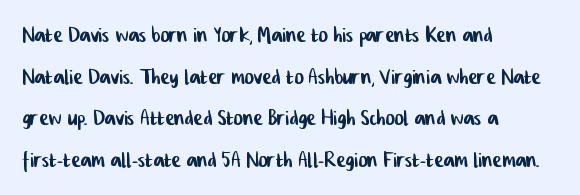
Q: Is the typeface a serif or a sans-serif typeface? A: Sans-serif.
Q: Is the text underlined? A: No.
Q: How is the paragraph aligned? A: Left-aligned.
Q: Is the spacing between letters normal or unusually wide? A: Normal.
Q: Is the spacing between lines tight, normal or loose? A: Normal.
Q: Width (condensed, normal, or wide)? A: Condensed.
Q: Stroke contrast? A: Low.
Q: x-height? A: Medium.
Q: Monospaced? A: No.
